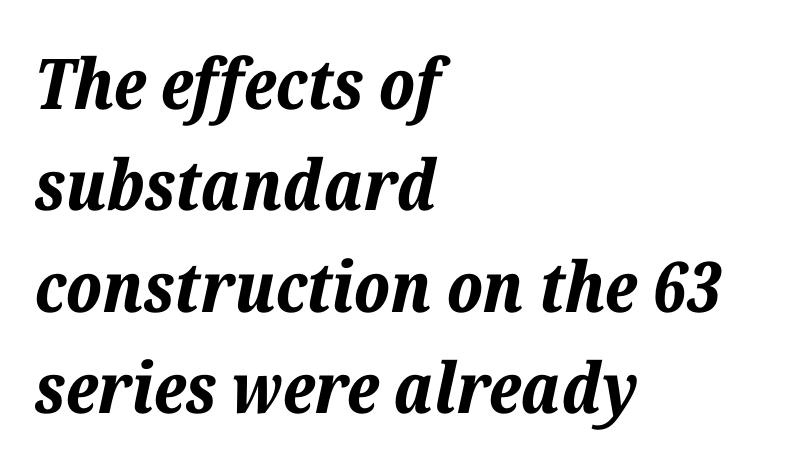
Q: Is the text bold? A: Yes.
Q: Is the text italic (slanted)? A: Yes, it leans right by about 12 degrees.
Q: Is the text underlined? A: No.
Q: How is the paragraph aligned? A: Left-aligned.
Q: Is the spacing between letters normal or unusually wide? A: Normal.
Q: Is the spacing between lines tight, normal or loose? A: Normal.
Q: Width (condensed, normal, or wide)? A: Normal.
Q: Stroke contrast? A: Low.
Q: x-height? A: Medium.
Q: Monospaced? A: No.
